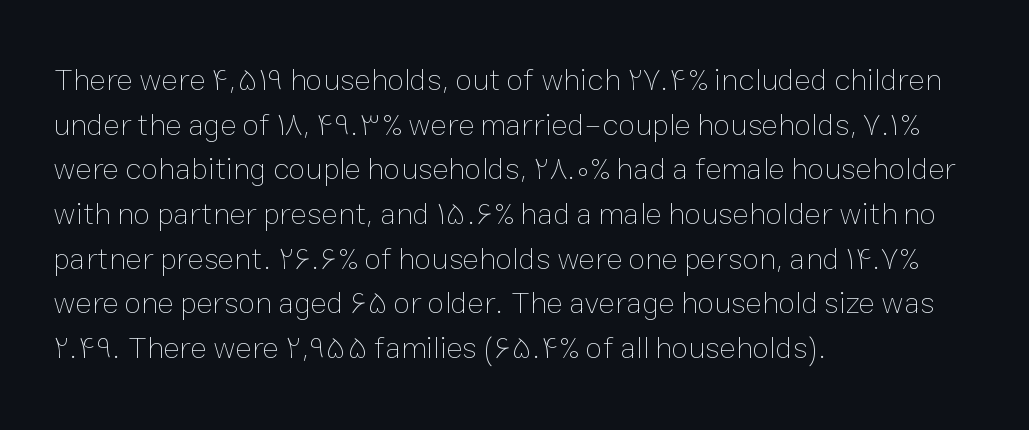
Q: Is the text bold? A: No.
Q: Is the text italic (slanted)? A: No, it is upright.
Q: Is the text underlined? A: No.
Q: How is the paragraph aligned? A: Left-aligned.
Q: Is the spacing between letters normal or unusually wide? A: Normal.
Q: Is the spacing between lines tight, normal or loose? A: Normal.
Q: Width (condensed, normal, or wide)? A: Normal.
Q: Stroke contrast? A: Low.
Q: x-height? A: Medium.
Q: Monospaced? A: No.
